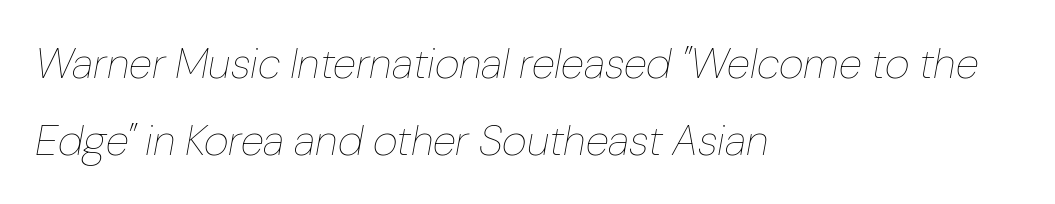
Q: Is the text bold? A: No.
Q: Is the text italic (slanted)? A: Yes, it leans right by about 10 degrees.
Q: Is the text underlined? A: No.
Q: How is the paragraph aligned? A: Left-aligned.
Q: Is the spacing between letters normal or unusually wide? A: Normal.
Q: Width (condensed, normal, or wide)? A: Normal.
Q: Stroke contrast? A: Low.
Q: x-height? A: Medium.
Q: Monospaced? A: No.
